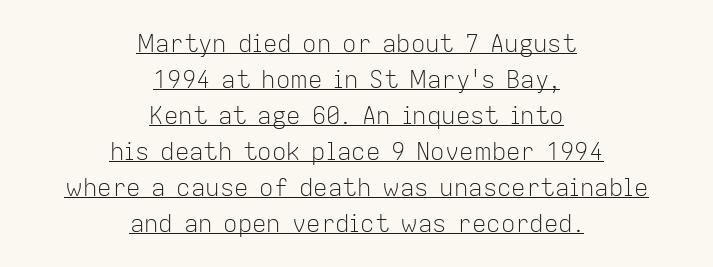
Q: Is the text bold? A: No.
Q: Is the text italic (slanted)? A: No, it is upright.
Q: Is the text underlined? A: Yes.
Q: How is the paragraph aligned? A: Centered.
Q: Is the spacing between letters normal or unusually wide? A: Normal.
Q: Is the spacing between lines tight, normal or loose? A: Normal.
